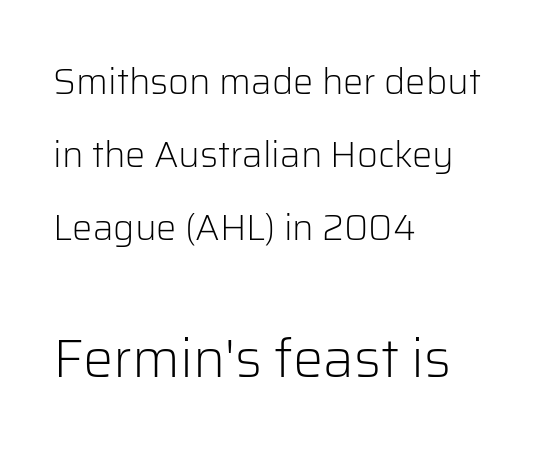
Q: Is the text bold? A: No.
Q: Is the text italic (slanted)? A: No, it is upright.
Q: Is the typeface a serif or a sans-serif typeface? A: Sans-serif.
Q: Is the text underlined? A: No.
Q: How is the paragraph aligned? A: Left-aligned.
Q: Is the spacing between letters normal or unusually wide? A: Normal.
Q: Is the spacing between lines tight, normal or loose? A: Loose.
Q: Which block of text is set in a larger size, the first (top) or the second (bottom)? A: The second (bottom) one.
Q: Width (condensed, normal, or wide)? A: Normal.
Q: Stroke contrast? A: Low.
Q: x-height? A: Medium.
Q: Monospaced? A: No.
